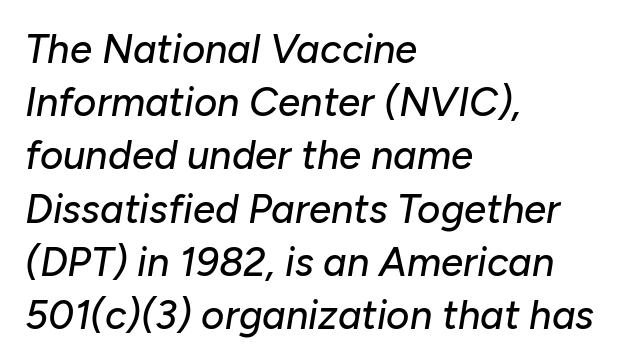
The lines are quadded left. The horizontal fit of the characters is conventional and even. Words float on clear page, feet unadorned. Every character sits at an angle, as italics do. Notice how descenders clear the ascenders below comfortably — that's standard leading.
